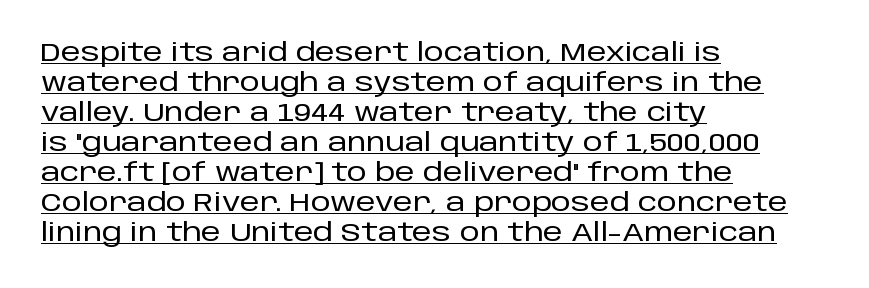
{"italic": "no", "underline": "yes", "align": "left", "line_spacing_ratio": 1.2, "letter_spacing": "normal", "letter_spacing_em": 0.0, "glyph_px": 25}
